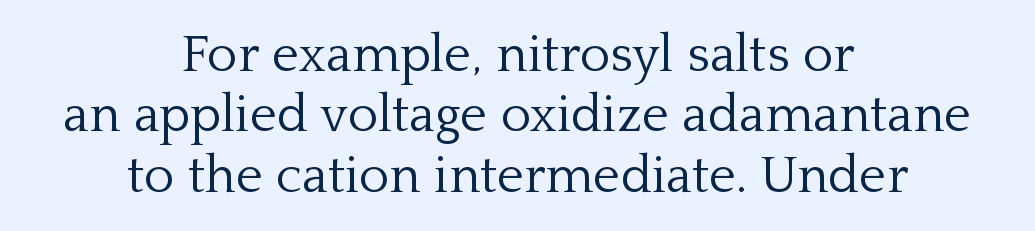
{"serif": "yes", "italic": "no", "bold": "no", "weight": "light", "width": "normal", "stroke_contrast": "low", "x_height": "medium", "monospaced": "no", "underline": "no", "align": "center", "line_spacing_ratio": 1.16, "letter_spacing": "normal", "letter_spacing_em": 0.0, "glyph_px": 52}
